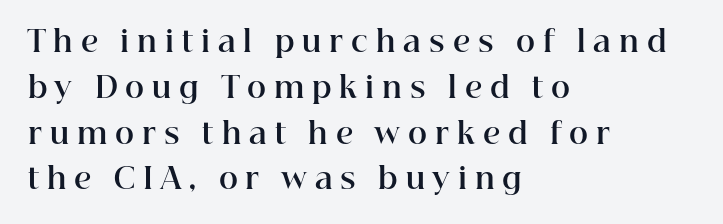
In terms of letterform style, serifs are clearly present. Heavy, bold letterforms. The paragraph shown leans on its left margin. In terms of leading, this rendering sits right in the middle. The typography opts for an upright posture over an oblique one.
